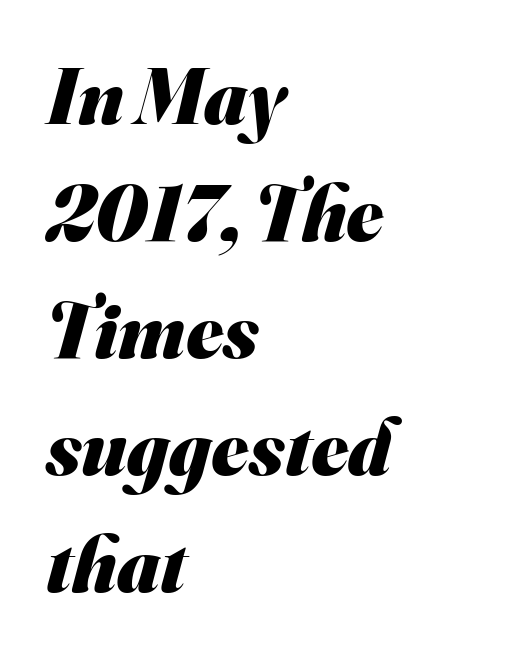
The image shows 79 px heavy sans-serif type; set left-aligned, normal line spacing (1.48x), normal letter spacing, not underlined; medium stroke contrast and a small x-height.
